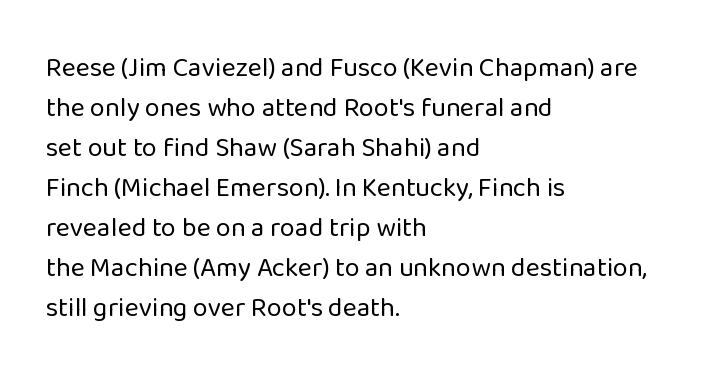
Italic: no, the glyphs are upright roman. Observe the ordinary spacing: letters are neighbours, not strangers. Line spacing here is normal. The zone under the glyphs is completely vacant. These lines stack with their left ends in a neat column.
